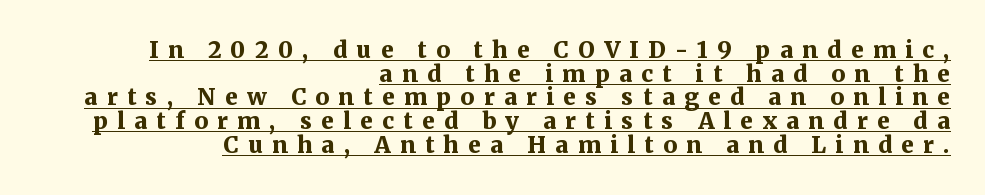
{"italic": "no", "bold": "yes", "underline": "yes", "align": "right", "line_spacing": "tight", "line_spacing_ratio": 1.03, "letter_spacing": "wide", "letter_spacing_em": 0.4, "glyph_px": 23}
